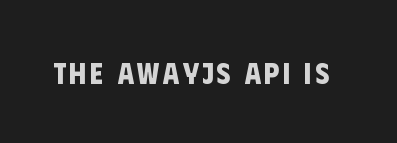
I'd call this a sans setting — the letters go barefoot. This is heavy type, rendered in bold. Proportional: the letters do not fall into vertical columns. Anything drawn beneath the words? Only blank space.
